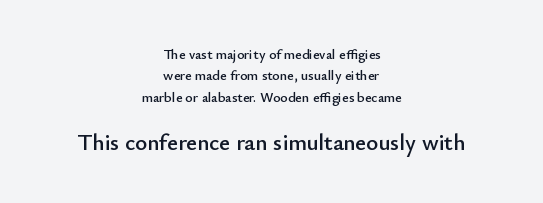
The image shows 23 px text type, upright; set centered, normal line spacing (1.53x), normal letter spacing, not underlined; the second (bottom) block is 1.64x larger.
